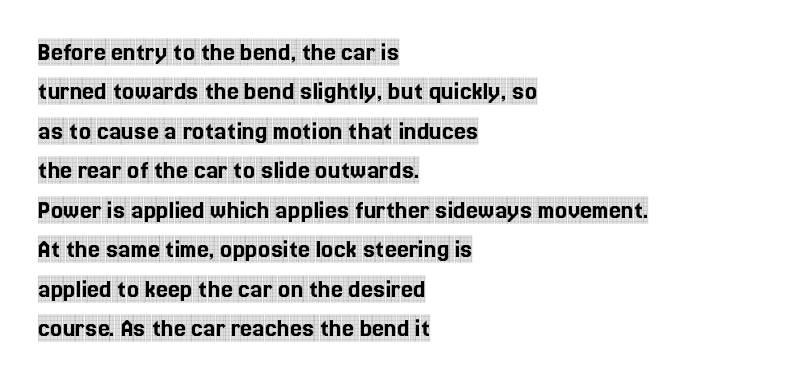
Rule under the text: the space is simply empty. The passage is arranged the way most books set body copy — flush left. This is the regular roman posture of the typeface. Default kerning and tracking; the words read as compact shapes.
